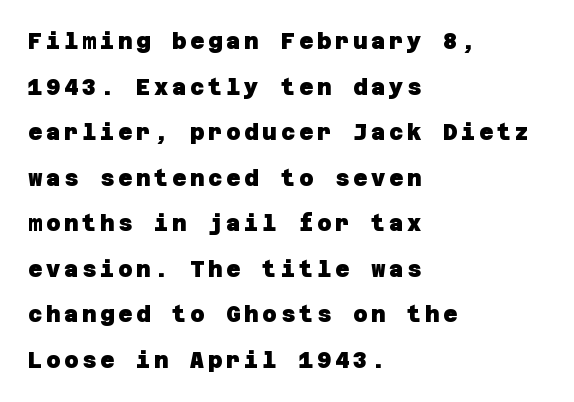
{"bold": "yes", "underline": "no", "align": "left", "line_spacing": "loose", "line_spacing_ratio": 2.07, "glyph_px": 22}
